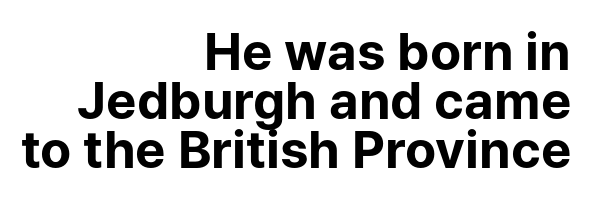
Posture: straight, roman, zero tilt. The face used here is rendered with its standard letterfit. This sample has the flowing, uneven cadence of proportional lettering. Serifs: no, the terminals of the letterforms are clean. No word sits above an underline.
